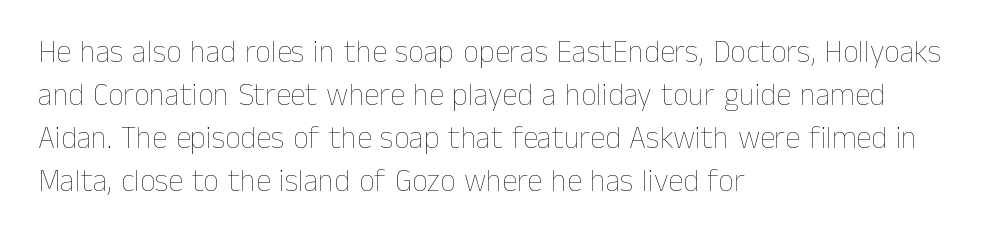
Q: Is the text bold? A: No.
Q: Is the text italic (slanted)? A: No, it is upright.
Q: Is the text underlined? A: No.
Q: How is the paragraph aligned? A: Left-aligned.
Q: Is the spacing between letters normal or unusually wide? A: Normal.
Q: Is the spacing between lines tight, normal or loose? A: Normal.
Q: Width (condensed, normal, or wide)? A: Normal.
Q: Stroke contrast? A: Low.
Q: x-height? A: Medium.
Q: Monospaced? A: No.
